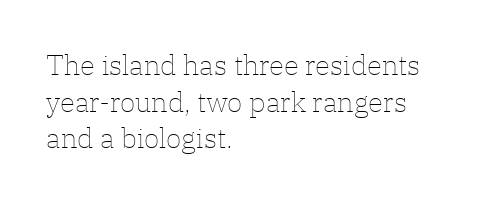
The image shows 28 px thin type, upright; set left-aligned, normal line spacing (1.31x), normal letter spacing, not underlined; low stroke contrast and a medium x-height.
